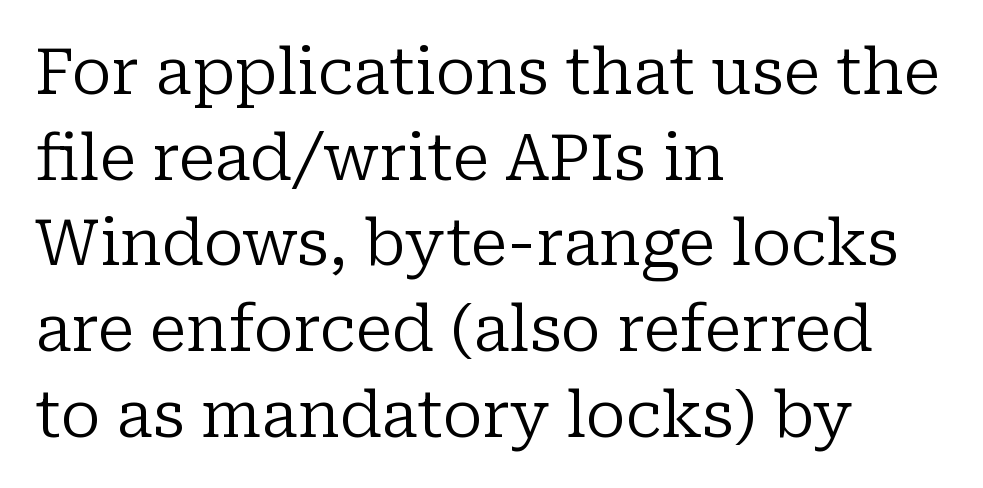
This sample keeps an unexceptional amount of space between lines. Is this a fixed-width face? No — the glyphs have proportional, varying widths. Is the type heavy? It reads as light-to-regular instead. Short and long lines alike share a common starting point at left.
